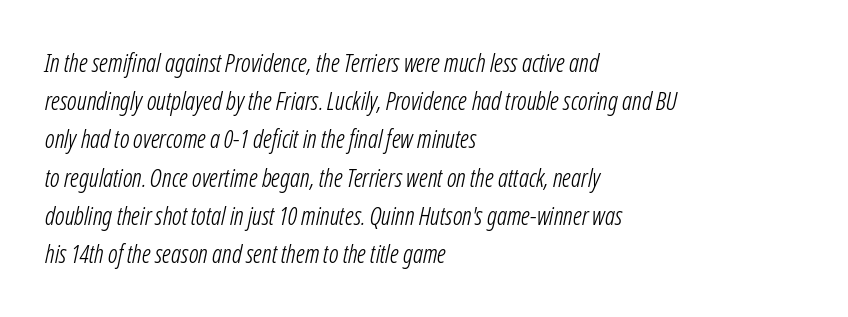
The image shows 25 px text type, italic (leaning right); set left-aligned, normal line spacing (1.53x), normal letter spacing, not underlined.
